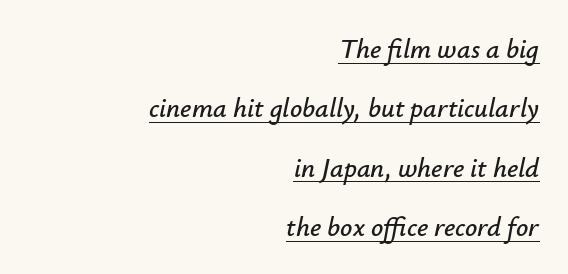
The image shows 27 px text type, italic (leaning right); set right-aligned, loose line spacing (2.2x), normal letter spacing, underlined.
